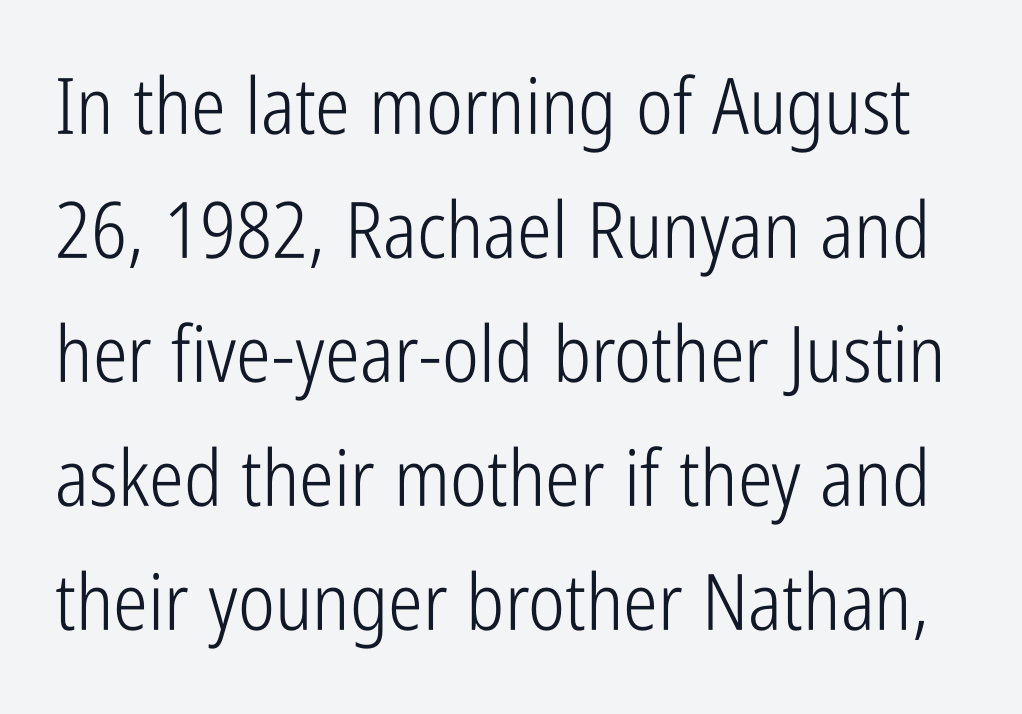
{"serif": "no", "italic": "no", "bold": "no", "weight": "light", "width": "condensed", "stroke_contrast": "low", "x_height": "medium", "monospaced": "no", "underline": "no", "line_spacing": "normal", "line_spacing_ratio": 1.59, "letter_spacing": "normal", "letter_spacing_em": 0.0, "glyph_px": 78}
